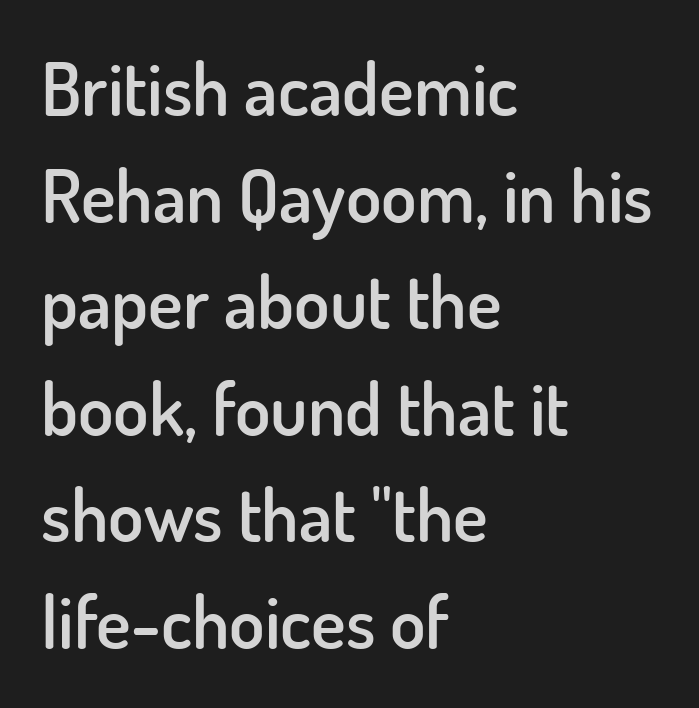
Q: Is the text bold? A: Semi-bold.
Q: Is the text italic (slanted)? A: No, it is upright.
Q: Is the typeface a serif or a sans-serif typeface? A: Sans-serif.
Q: Is the text underlined? A: No.
Q: How is the paragraph aligned? A: Left-aligned.
Q: Is the spacing between letters normal or unusually wide? A: Normal.
Q: Is the spacing between lines tight, normal or loose? A: Normal.
Q: Width (condensed, normal, or wide)? A: Normal.
Q: Stroke contrast? A: Low.
Q: x-height? A: Small.
Q: Monospaced? A: No.
